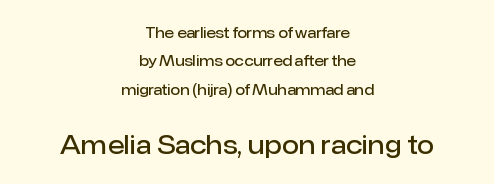
{"italic": "no", "bold": "semi", "underline": "no", "align": "center", "line_spacing": "loose", "line_spacing_ratio": 2.02, "letter_spacing": "normal", "letter_spacing_em": 0.0, "larger_block": "second", "size_ratio": 1.79, "glyph_px": 25}
